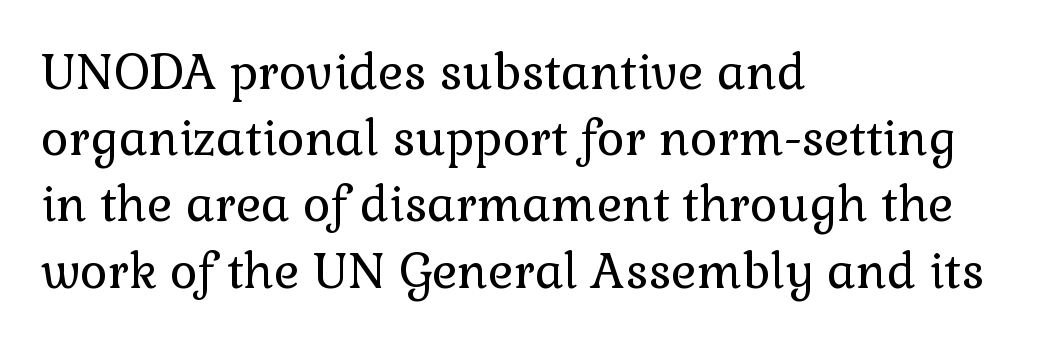
Q: Is the text bold? A: No.
Q: Is the text italic (slanted)? A: No, it is upright.
Q: Is the typeface a serif or a sans-serif typeface? A: Serif.
Q: Is the text underlined? A: No.
Q: How is the paragraph aligned? A: Left-aligned.
Q: Is the spacing between letters normal or unusually wide? A: Normal.
Q: Is the spacing between lines tight, normal or loose? A: Normal.
Q: Width (condensed, normal, or wide)? A: Normal.
Q: Stroke contrast? A: Low.
Q: x-height? A: Medium.
Q: Monospaced? A: No.
